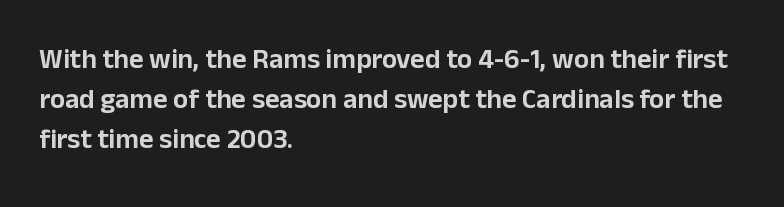
{"serif": "no", "italic": "no", "width": "normal", "stroke_contrast": "low", "x_height": "medium", "monospaced": "no", "underline": "no", "align": "left", "line_spacing": "normal", "line_spacing_ratio": 1.42, "letter_spacing": "normal", "letter_spacing_em": 0.0, "glyph_px": 28}
